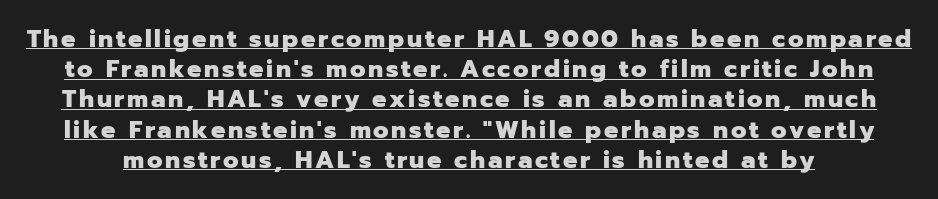
{"italic": "no", "bold": "yes", "underline": "yes", "line_spacing": "normal", "line_spacing_ratio": 1.26, "glyph_px": 24}
